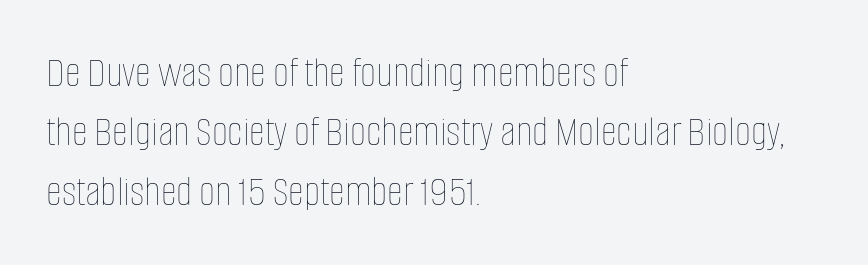
Unlike italic type, these characters show no tilt at all. Observe the ordinary spacing: letters are neighbours, not strangers. Just letters on the line, the space beneath them empty. Which margin do the lines hug? The left one — the right edge is uneven.
